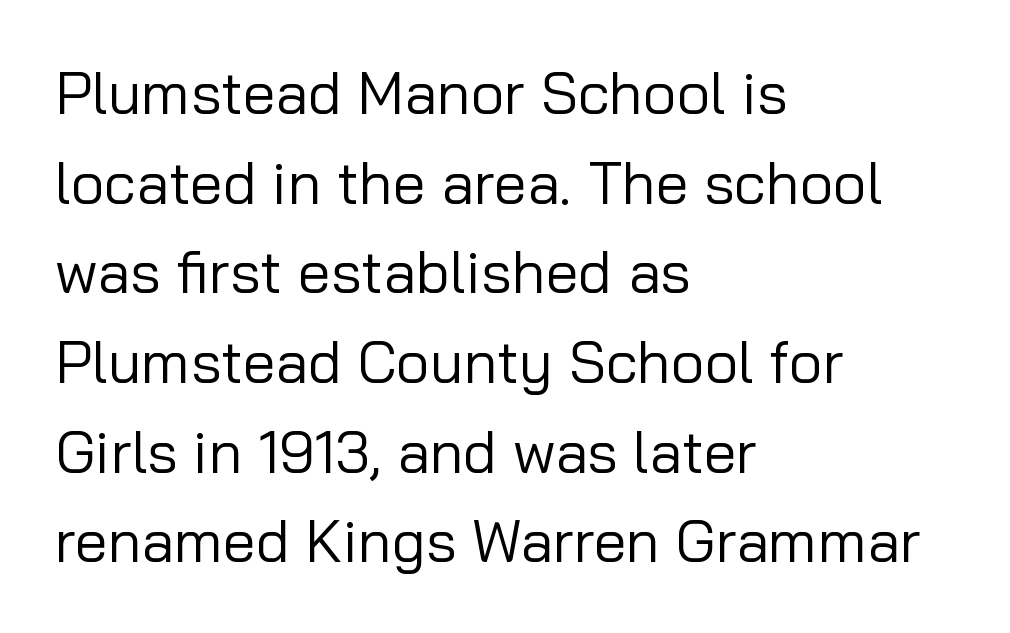
The image shows 59 px regular-weight sans-serif type, upright; set left-aligned, normal line spacing (1.52x), normal letter spacing, not underlined; low stroke contrast and a medium x-height.
